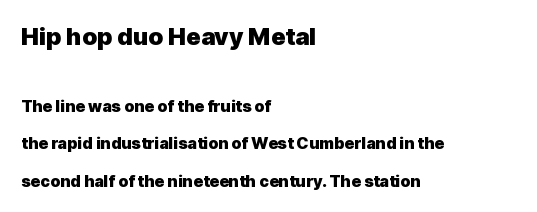
Quick note: not italic, upright. Descenders hang freely into open space. Notice the wide empty band between every row — that's loose leading. Each word holds together tightly as a unit, with standard inter-letter gaps. Does the copy run flush right? No — it runs flush left. Strokes here are thick enough to call this a true bold.
